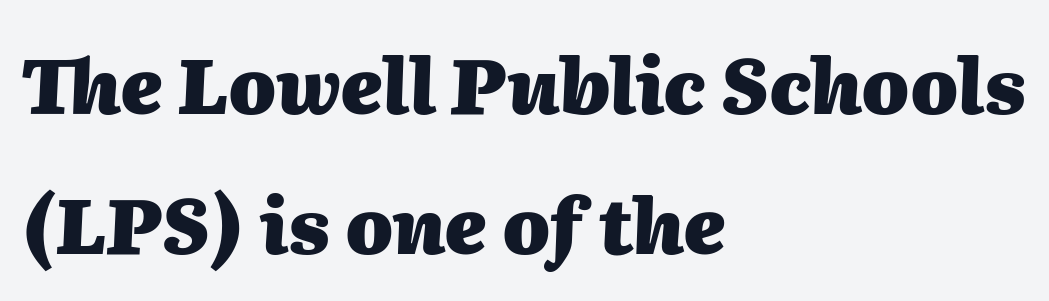
{"italic": "yes", "lean": "right", "slant_degrees": 2, "bold": "yes", "weight": "heavy", "width": "normal", "stroke_contrast": "medium", "x_height": "medium", "monospaced": "no", "underline": "no", "align": "left", "line_spacing_ratio": 1.84, "letter_spacing": "normal", "letter_spacing_em": 0.0, "glyph_px": 76}
